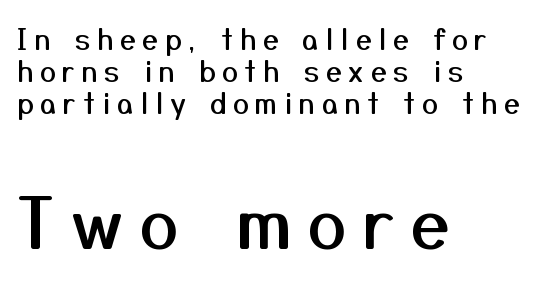
{"serif": "no", "italic": "no", "width": "normal", "stroke_contrast": "medium", "x_height": "medium", "monospaced": "no", "underline": "no", "align": "left", "line_spacing": "tight", "line_spacing_ratio": 1.14, "letter_spacing": "wide", "letter_spacing_em": 0.24, "larger_block": "second", "size_ratio": 2.46, "glyph_px": 69}
